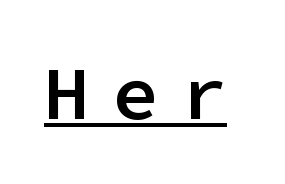
Q: Is the text bold? A: Semi-bold.
Q: Is the text italic (slanted)? A: No, it is upright.
Q: Is the typeface a serif or a sans-serif typeface? A: Sans-serif.
Q: Is the text underlined? A: Yes.
Q: Is the spacing between letters normal or unusually wide? A: Unusually wide.
Q: Width (condensed, normal, or wide)? A: Normal.
Q: Stroke contrast? A: Low.
Q: x-height? A: Medium.
Q: Monospaced? A: Yes.
